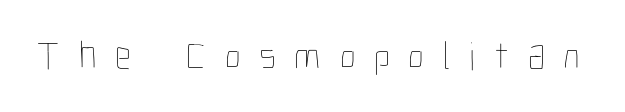
{"italic": "no", "bold": "no", "weight": "thin", "width": "condensed", "stroke_contrast": "low", "x_height": "medium", "monospaced": "no", "underline": "no", "letter_spacing": "wide", "letter_spacing_em": 0.47, "glyph_px": 40}
